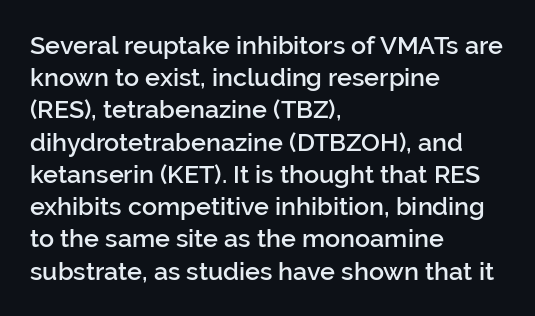
Typesetter's note: demi weight, one step under bold. What's the leading like? Ordinary, nothing unusual. Observe the ordinary spacing: letters are neighbours, not strangers. Anything drawn beneath the words? Only blank space.
